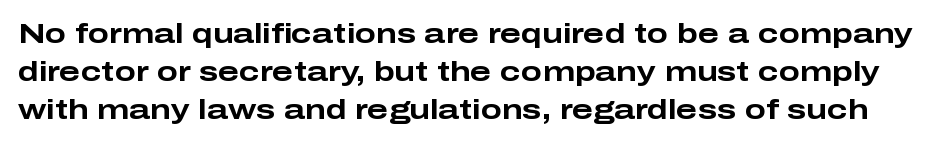
The image shows 28 px bold, wide sans-serif type, upright; set normal line spacing (1.35x), normal letter spacing, not underlined; low stroke contrast and a medium x-height.
